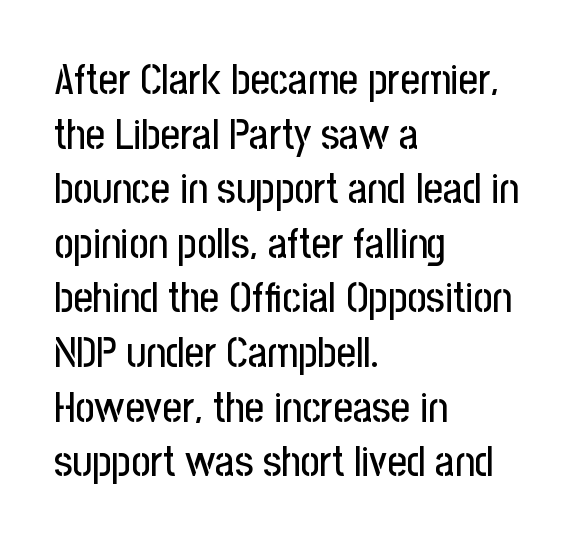
Words appear dense and cohesive because spacing is normal. Beneath every word, the page is bare. Think of a printed novel: that variable character pitch is what you see here. A roman cut, with each character standing at attention.
